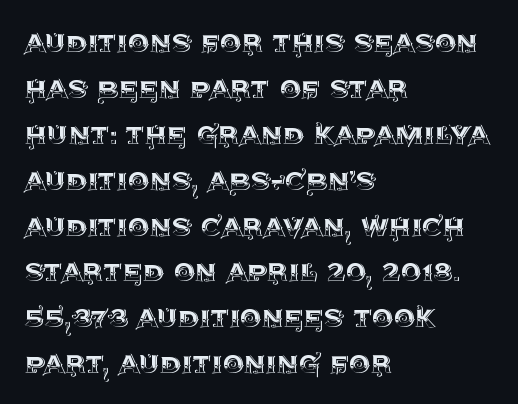
{"italic": "no", "width": "normal", "x_height": "large", "monospaced": "no", "underline": "no", "align": "left", "line_spacing": "normal", "line_spacing_ratio": 1.35, "letter_spacing": "normal", "letter_spacing_em": 0.0, "glyph_px": 34}
